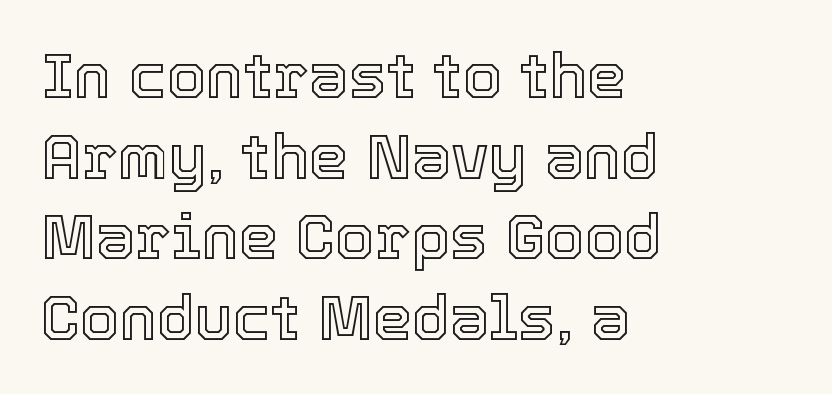
Regarding leading, the lines here are spaced in the standard way. A roman cut, with each character standing at attention. How are the letters spaced? Ordinarily, with no added tracking. Plain, unruled lines of type. The text block is weighted toward the left margin, trailing off unevenly rightward. The face used here is proportionally spaced, like ordinary book or web type.
